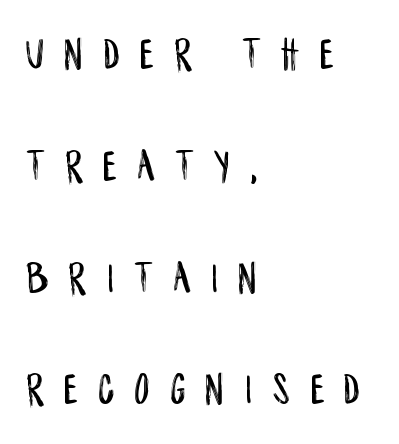
{"serif": "no", "italic": "no", "width": "condensed", "stroke_contrast": "low", "x_height": "large", "monospaced": "no", "underline": "no", "align": "left", "line_spacing": "loose", "line_spacing_ratio": 2.43, "letter_spacing": "wide", "letter_spacing_em": 0.45, "glyph_px": 46}
